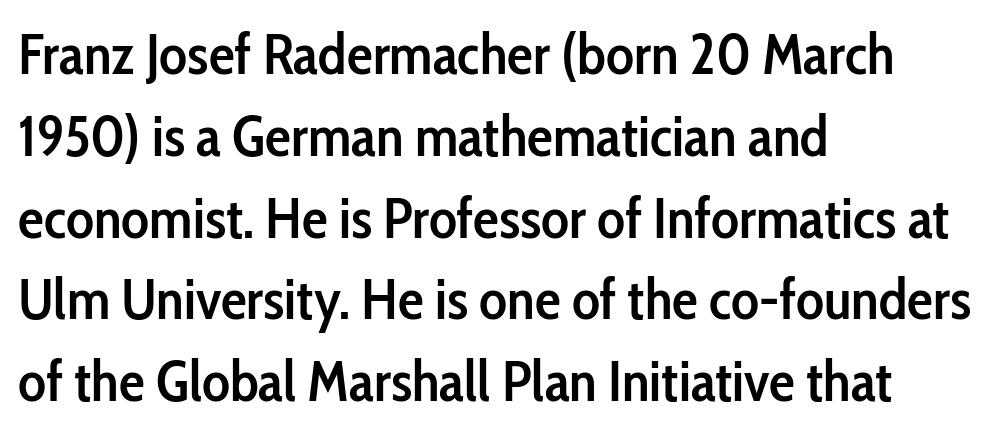
The image shows 58 px semibold, condensed sans-serif type, upright; set left-aligned, normal line spacing (1.41x), normal letter spacing, not underlined; low stroke contrast and a medium x-height.
